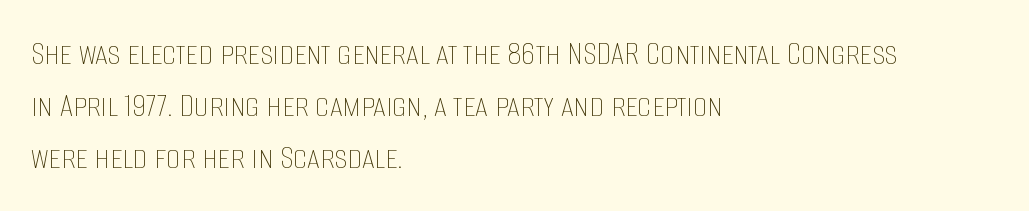
Q: Is the text bold? A: No.
Q: Is the text italic (slanted)? A: No, it is upright.
Q: Is the text underlined? A: No.
Q: How is the paragraph aligned? A: Left-aligned.
Q: Is the spacing between letters normal or unusually wide? A: Normal.
Q: Is the spacing between lines tight, normal or loose? A: Normal.
Q: Width (condensed, normal, or wide)? A: Condensed.
Q: Stroke contrast? A: Low.
Q: x-height? A: Large.
Q: Monospaced? A: No.
